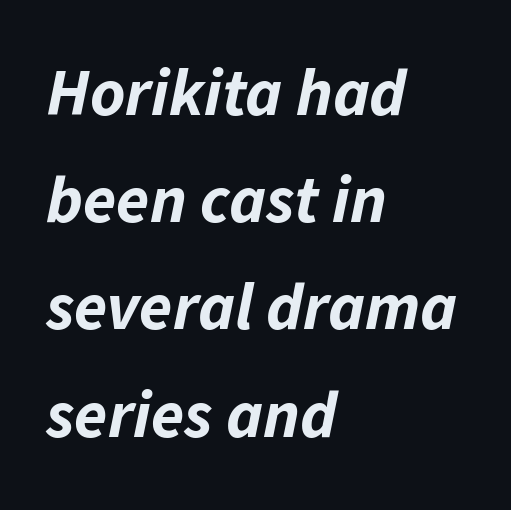
Q: Is the text bold? A: Yes.
Q: Is the text italic (slanted)? A: Yes, it leans right by about 11 degrees.
Q: Is the text underlined? A: No.
Q: How is the paragraph aligned? A: Left-aligned.
Q: Is the spacing between letters normal or unusually wide? A: Normal.
Q: Is the spacing between lines tight, normal or loose? A: Normal.
Q: Width (condensed, normal, or wide)? A: Normal.
Q: Stroke contrast? A: Low.
Q: x-height? A: Medium.
Q: Monospaced? A: No.
